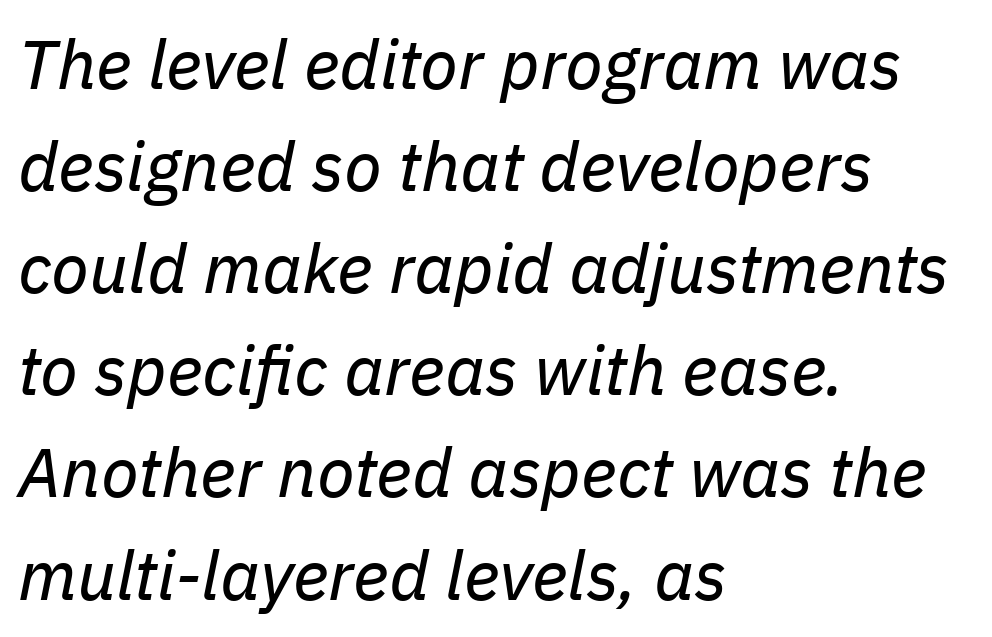
Compared with typical paragraphs, the rows here are spaced about the same. Note the varied advance widths — an 'i' is clearly narrower than an 'm'. Is the stroke heavy? The answer is a plain regular-or-lighter. Glance below the letters and you will spot only blank space.
